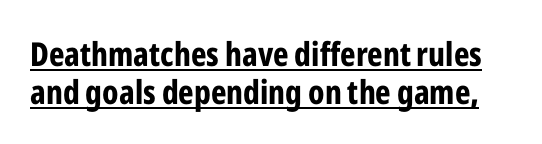
Does the lettering tilt? It doesn't — this is upright. Students, note that the glyphs here touch the page at normal intervals. The rendering uses natural spacing where letterforms have individual widths. Every word sits above its own underline. Leading: reduced. Chunky letters — that's bold for sure.
